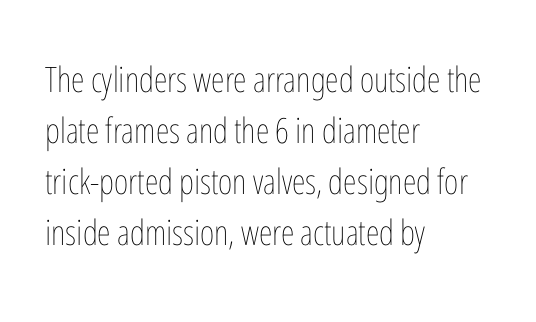
{"italic": "no", "bold": "no", "weight": "thin", "width": "condensed", "stroke_contrast": "low", "x_height": "medium", "monospaced": "no", "underline": "no", "align": "left", "line_spacing": "normal", "line_spacing_ratio": 1.46, "letter_spacing": "normal", "letter_spacing_em": 0.0, "glyph_px": 35}
